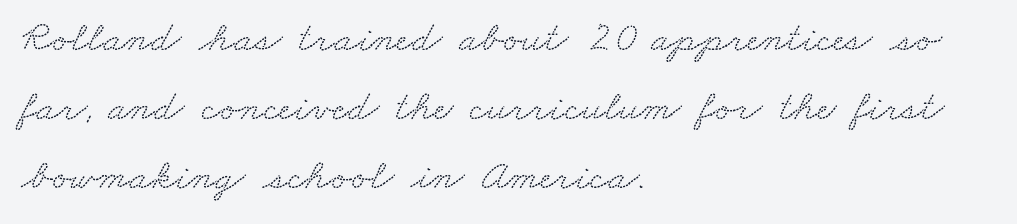
The letters advance in unequal steps, a hallmark of proportional type. The letterforms sit shoulder to shoulder at normal distance. Short and long lines alike share a common starting point at left. Quick note: interline space is typical. Quick note: underline off.
